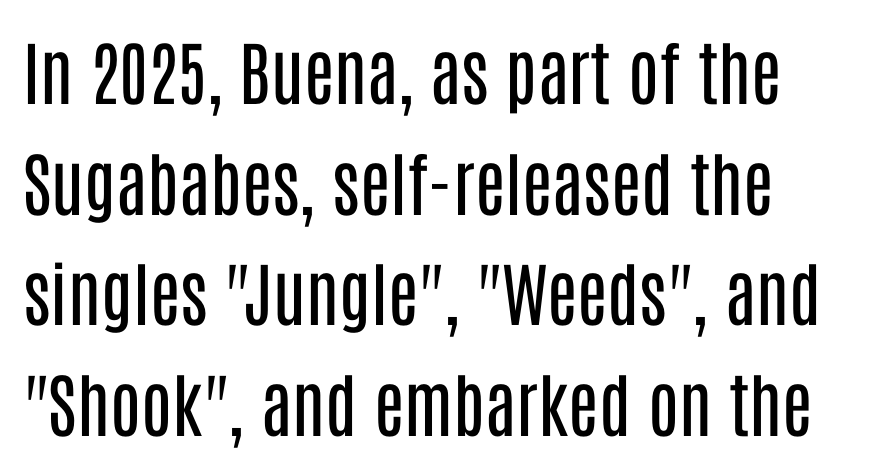
The image shows 70 px regular-weight, condensed sans-serif type, upright; set left-aligned, normal line spacing (1.58x), normal letter spacing, not underlined; low stroke contrast and a large x-height.
